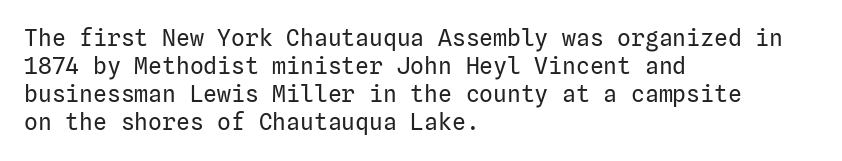
{"italic": "no", "bold": "no", "underline": "no", "align": "left", "line_spacing_ratio": 1.22, "letter_spacing": "normal", "letter_spacing_em": 0.0, "glyph_px": 23}
